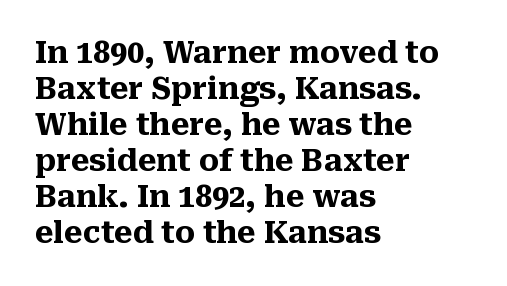
{"serif": "yes", "italic": "no", "bold": "yes", "weight": "heavy", "width": "normal", "stroke_contrast": "medium", "x_height": "medium", "monospaced": "no", "underline": "no", "align": "left", "line_spacing_ratio": 1.2, "letter_spacing": "normal", "letter_spacing_em": 0.0, "glyph_px": 30}
